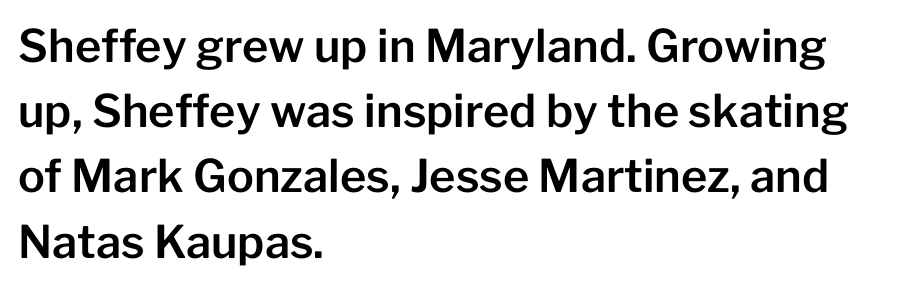
The image shows 45 px sans-serif type, upright; set left-aligned, normal line spacing (1.45x), normal letter spacing, not underlined; low stroke contrast and a medium x-height.
